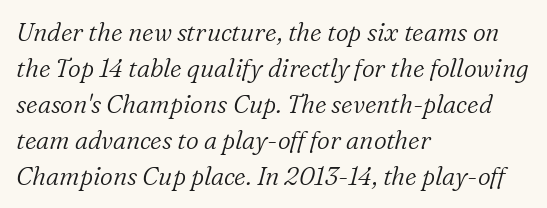
Layout note: lines flush left. Descenders hang freely into open space. The block of text has a typical density, with ordinary space between rows. The line texture is even and compact thanks to regular tracking. Rendered with sloped, italic letterforms. The strokes carry an ordinary text weight at most.
